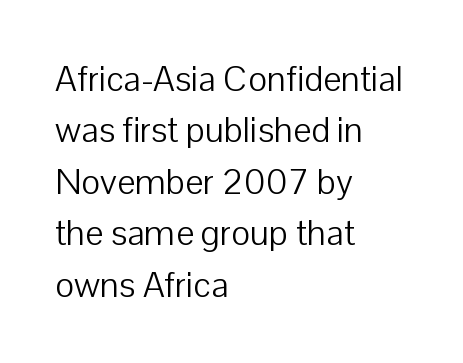
Q: Is the text bold? A: No.
Q: Is the text italic (slanted)? A: No, it is upright.
Q: Is the typeface a serif or a sans-serif typeface? A: Sans-serif.
Q: Is the text underlined? A: No.
Q: How is the paragraph aligned? A: Left-aligned.
Q: Is the spacing between letters normal or unusually wide? A: Normal.
Q: Is the spacing between lines tight, normal or loose? A: Normal.
Q: Width (condensed, normal, or wide)? A: Normal.
Q: Stroke contrast? A: Low.
Q: x-height? A: Medium.
Q: Monospaced? A: No.
